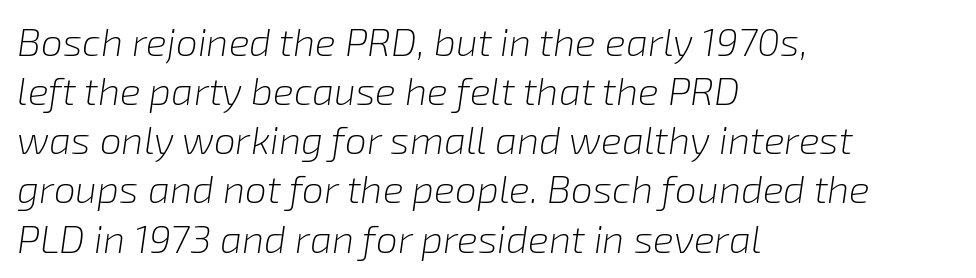
The image shows 39 px light type, italic (leaning right); set left-aligned, normal line spacing (1.26x), normal letter spacing, not underlined; low stroke contrast and a medium x-height.
